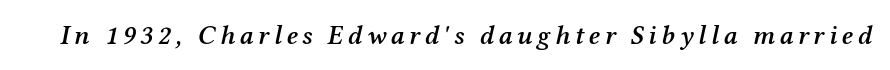
Q: Is the text bold? A: Semi-bold.
Q: Is the text italic (slanted)? A: Yes, it leans right by about 12 degrees.
Q: Is the text underlined? A: No.
